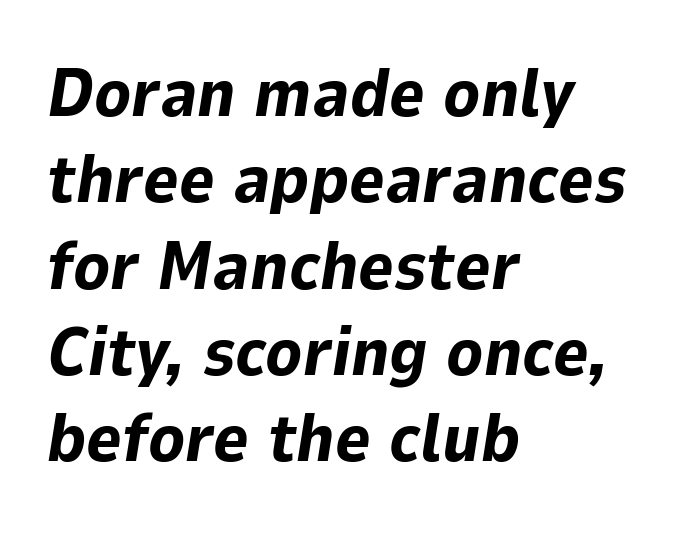
The image shows 68 px bold type, italic (leaning right); set left-aligned, normal line spacing (1.27x), normal letter spacing, not underlined; low stroke contrast and a medium x-height.
